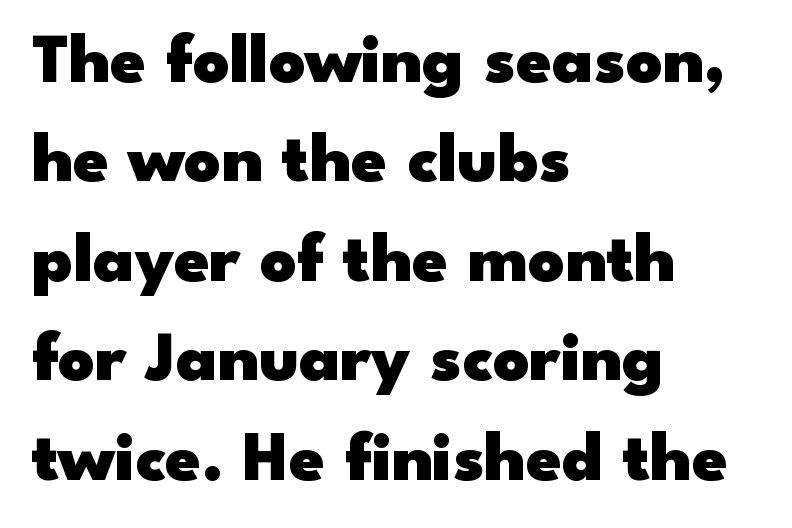
Q: Is the text bold? A: Yes.
Q: Is the text italic (slanted)? A: No, it is upright.
Q: Is the typeface a serif or a sans-serif typeface? A: Sans-serif.
Q: Is the text underlined? A: No.
Q: How is the paragraph aligned? A: Left-aligned.
Q: Is the spacing between letters normal or unusually wide? A: Normal.
Q: Is the spacing between lines tight, normal or loose? A: Normal.
Q: Width (condensed, normal, or wide)? A: Wide.
Q: Stroke contrast? A: Low.
Q: x-height? A: Small.
Q: Monospaced? A: No.
